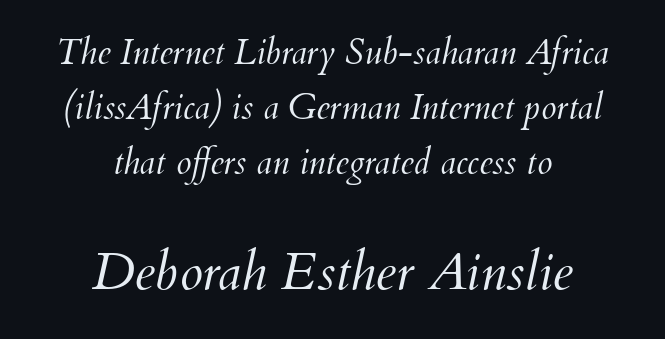
Q: Is the text bold? A: No.
Q: Is the text italic (slanted)? A: Yes, it leans right by about 12 degrees.
Q: Is the text underlined? A: No.
Q: How is the paragraph aligned? A: Centered.
Q: Is the spacing between letters normal or unusually wide? A: Normal.
Q: Is the spacing between lines tight, normal or loose? A: Normal.
Q: Which block of text is set in a larger size, the first (top) or the second (bottom)? A: The second (bottom) one.
Q: Width (condensed, normal, or wide)? A: Normal.
Q: Stroke contrast? A: Medium.
Q: x-height? A: Small.
Q: Monospaced? A: No.
